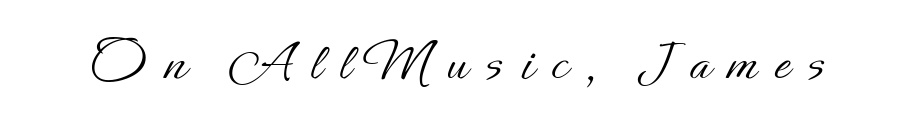
The image shows 58 px light type; set unusually wide letter spacing (+0.3 em), not underlined; low stroke contrast and a small x-height.
